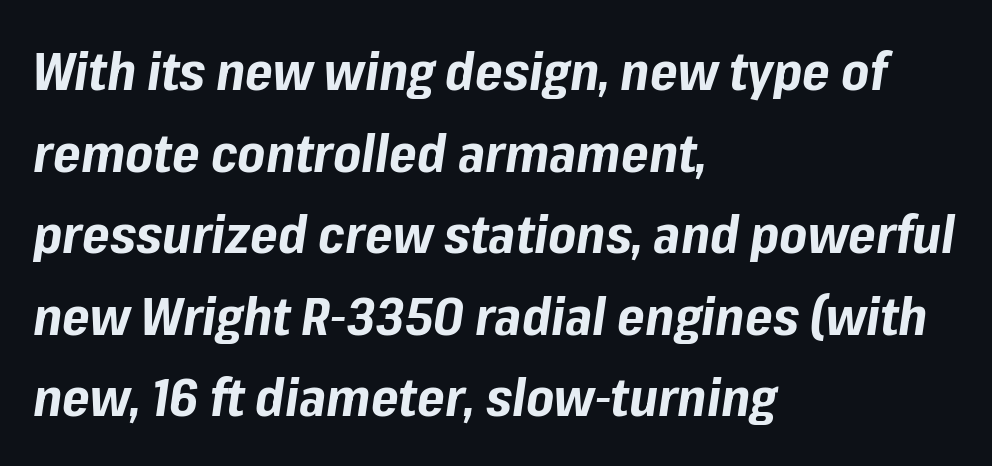
{"italic": "yes", "lean": "right", "slant_degrees": 8, "bold": "yes", "weight": "bold", "width": "normal", "stroke_contrast": "low", "x_height": "medium", "monospaced": "no", "underline": "no", "align": "left", "line_spacing": "normal", "line_spacing_ratio": 1.54, "letter_spacing": "normal", "letter_spacing_em": 0.0, "glyph_px": 53}
